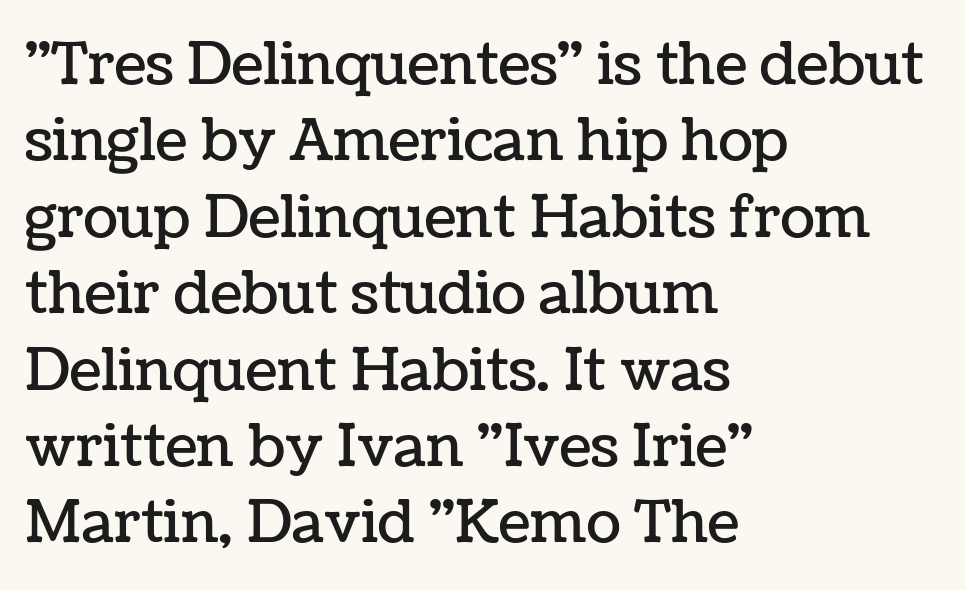
Rows of type keep a routine distance in the vertical direction. Rendered with straight, roman letterforms. Caption: multi-line text, flush left, ragged right. You could call the tracking neutral — neither tight nor loose.
